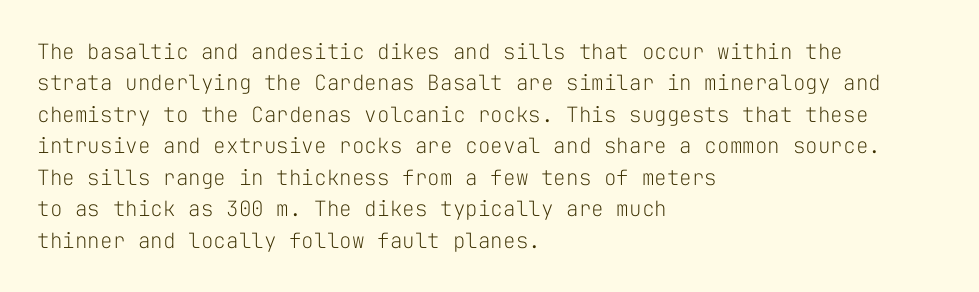
Q: Is the text bold? A: No.
Q: Is the text italic (slanted)? A: No, it is upright.
Q: Is the text underlined? A: No.
Q: How is the paragraph aligned? A: Left-aligned.
Q: Is the spacing between letters normal or unusually wide? A: Normal.
Q: Is the spacing between lines tight, normal or loose? A: Normal.
